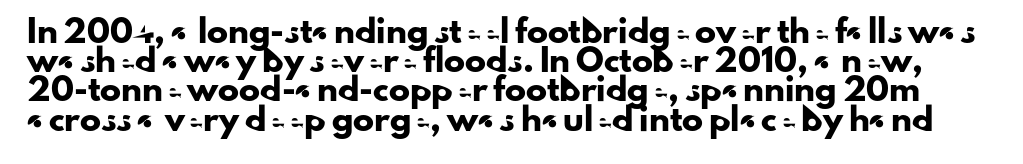
Q: Is the text italic (slanted)? A: No, it is upright.
Q: Is the text underlined? A: No.
Q: Is the spacing between letters normal or unusually wide? A: Normal.
Q: Is the spacing between lines tight, normal or loose? A: Normal.
